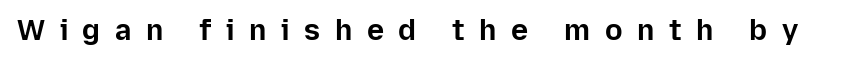
A clean baseline with only descenders dipping below it. Words appear elongated and porous because spacing is wide. The passage shown is typed in a proportional face where columns would drift. The lettering holds an erect, upright posture throughout. A typesetter would label this face a sans. Bold? Absolutely — the strokes are thick and heavy.
